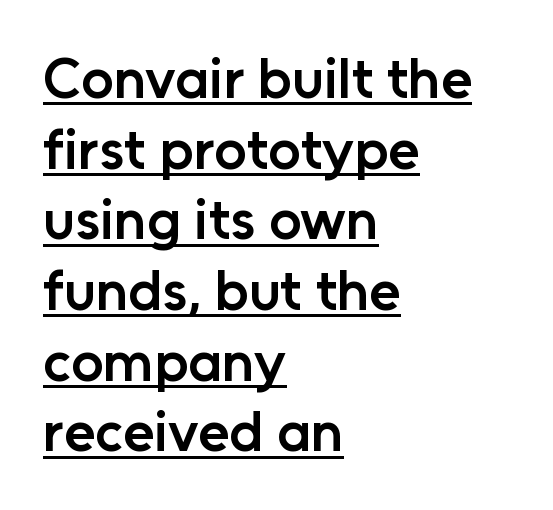
Q: Is the text bold? A: Semi-bold.
Q: Is the text italic (slanted)? A: No, it is upright.
Q: Is the typeface a serif or a sans-serif typeface? A: Sans-serif.
Q: Is the text underlined? A: Yes.
Q: How is the paragraph aligned? A: Left-aligned.
Q: Is the spacing between letters normal or unusually wide? A: Normal.
Q: Width (condensed, normal, or wide)? A: Normal.
Q: Stroke contrast? A: Low.
Q: x-height? A: Medium.
Q: Monospaced? A: No.
